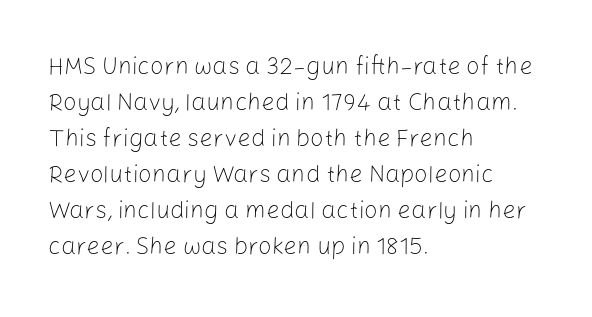
There is no visible air inserted between adjacent glyphs. The rendering anchors every line to the left-hand side. Counters stay open thanks to moderate or lighter strokes. Is there much room between lines? A standard amount, neither cramped nor airy. Type without underlining.
